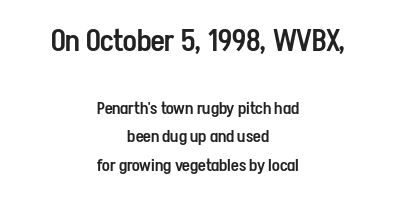
The image shows 30 px semibold, condensed sans-serif type, upright; set centered, normal line spacing (1.67x), normal letter spacing, not underlined; the first (top) block is 1.76x larger; low stroke contrast and a medium x-height.
